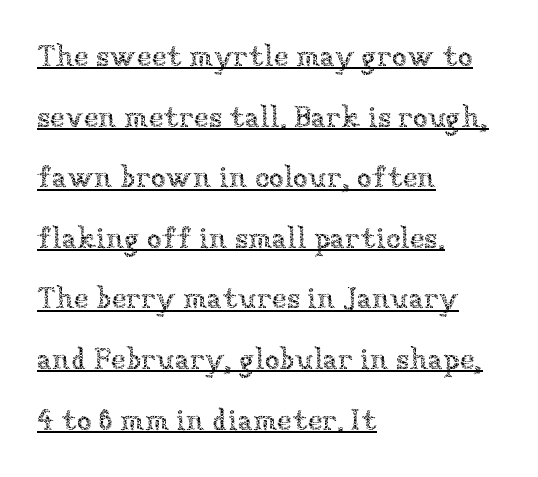
If you drew a line through each stem, it would be perfectly vertical. Honestly, the letter spacing is just normal — you wouldn't notice it. Check the space under the baseline: a stroke is drawn there. The passage shown is typed in a proportional face where columns would drift.
